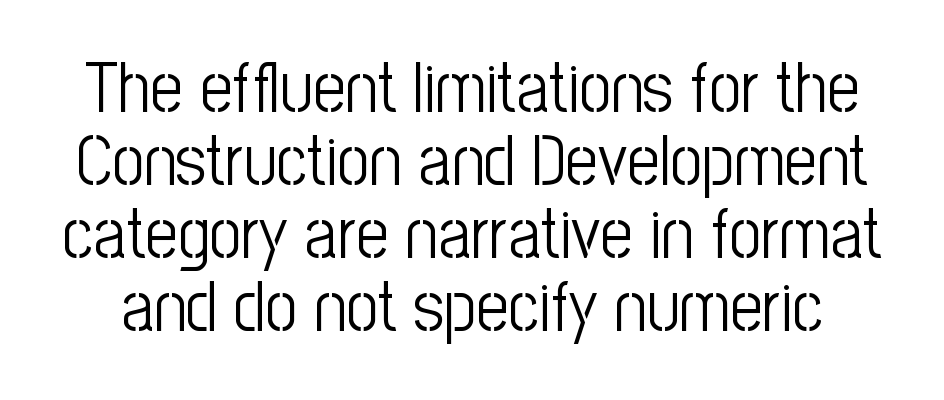
Glance below the letters and you will spot only blank space. Nothing sits at the stroke ends, so this counts as sans-serif. This is roman type, the default non-slanted kind. Interline gaps are noticeably narrow in this sample. The passage shown is typed in a proportional face where columns would drift. Characters follow at the spacing the type designer built in.
